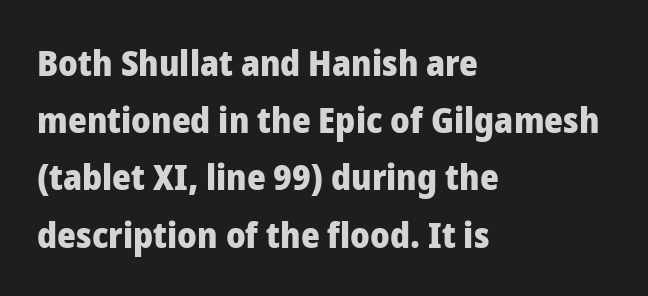
{"serif": "no", "italic": "no", "bold": "yes", "weight": "heavy", "width": "normal", "stroke_contrast": "low", "x_height": "medium", "monospaced": "no", "underline": "no", "align": "left", "line_spacing": "normal", "line_spacing_ratio": 1.59, "letter_spacing": "normal", "letter_spacing_em": 0.0, "glyph_px": 36}
